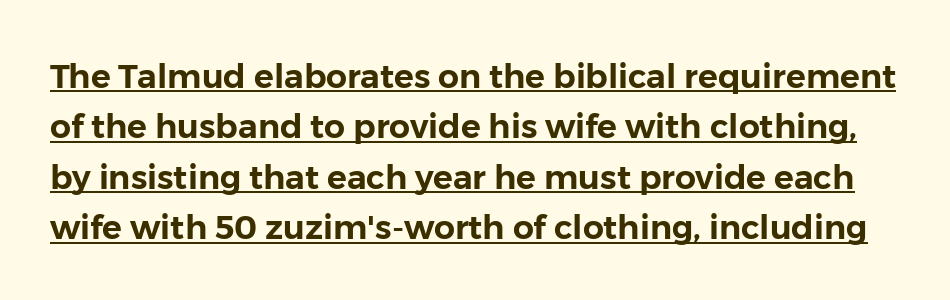
The image shows 33 px sans-serif type, upright; set normal line spacing (1.53x), normal letter spacing, underlined; low stroke contrast and a medium x-height.
